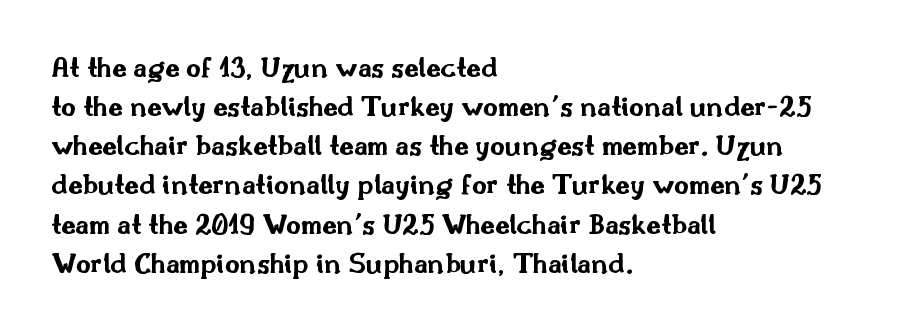
{"serif": "no", "italic": "no", "bold": "yes", "weight": "bold", "width": "wide", "stroke_contrast": "medium", "x_height": "small", "monospaced": "no", "underline": "no", "align": "left", "line_spacing": "normal", "line_spacing_ratio": 1.35, "letter_spacing": "normal", "letter_spacing_em": 0.0, "glyph_px": 29}
